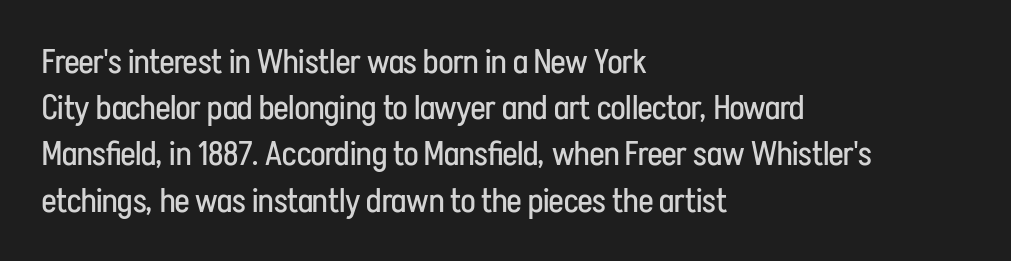
The image shows 34 px regular-weight, condensed sans-serif type, upright; set left-aligned, normal line spacing (1.36x), normal letter spacing, not underlined; low stroke contrast and a medium x-height.
